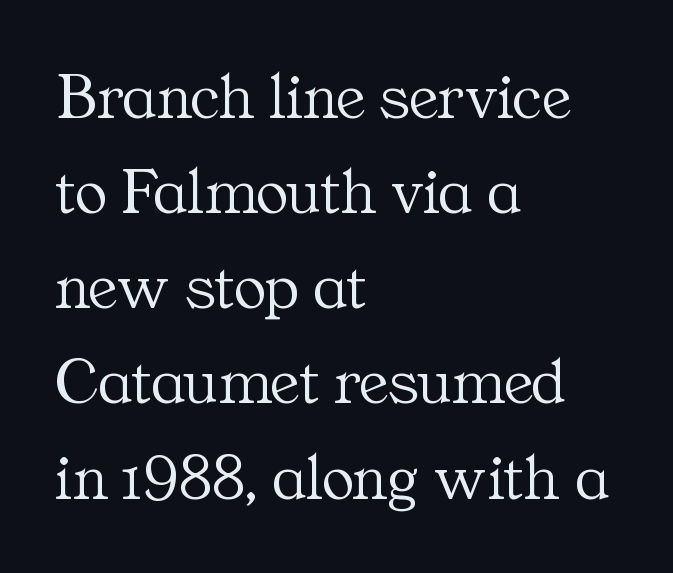
Q: Is the text bold? A: No.
Q: Is the text italic (slanted)? A: No, it is upright.
Q: Is the typeface a serif or a sans-serif typeface? A: Serif.
Q: Is the text underlined? A: No.
Q: How is the paragraph aligned? A: Left-aligned.
Q: Is the spacing between letters normal or unusually wide? A: Normal.
Q: Is the spacing between lines tight, normal or loose? A: Normal.
Q: Width (condensed, normal, or wide)? A: Normal.
Q: Stroke contrast? A: Medium.
Q: x-height? A: Medium.
Q: Monospaced? A: No.
